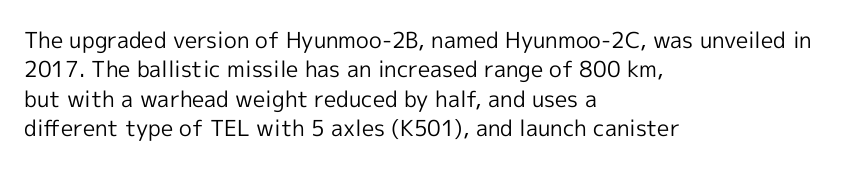
Bare-footed words on every line. Every stem runs plumb, perpendicular to the baseline. The typesetting does not lean heavy: it is not bold. Tracking value appears to be zero — textbook default spacing. The vertical gap from one line to the next is medium.
